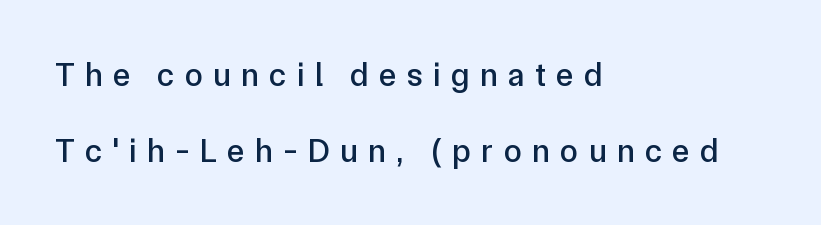
The lines in this sample share a left origin and differ only in where they stop. Spacing verdict: proportional, widths tailored to each character. The glyphs in this specimen are sans serif. Line spacing here is loose. Loose tracking; the words dissolve into strings of separated letters. A roman cut, with each character standing at attention.
